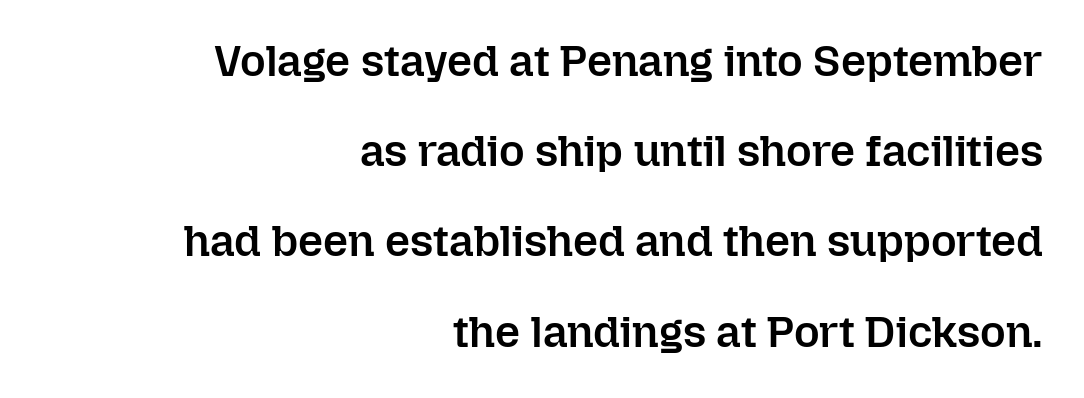
The image shows 44 px semibold type, upright; set right-aligned, loose line spacing (2.05x), normal letter spacing, not underlined; low stroke contrast and a medium x-height.
